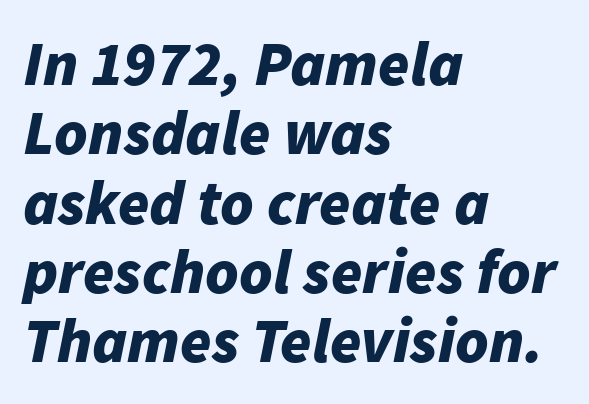
Q: Is the text bold? A: Yes.
Q: Is the text italic (slanted)? A: Yes, it leans right by about 11 degrees.
Q: Is the text underlined? A: No.
Q: How is the paragraph aligned? A: Left-aligned.
Q: Is the spacing between letters normal or unusually wide? A: Normal.
Q: Is the spacing between lines tight, normal or loose? A: Tight.
Q: Width (condensed, normal, or wide)? A: Normal.
Q: Stroke contrast? A: Low.
Q: x-height? A: Medium.
Q: Monospaced? A: No.
